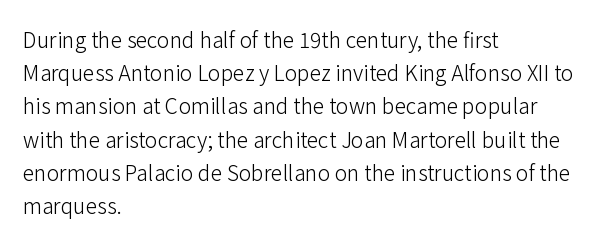
Q: Is the text bold? A: No.
Q: Is the text italic (slanted)? A: No, it is upright.
Q: Is the text underlined? A: No.
Q: How is the paragraph aligned? A: Left-aligned.
Q: Is the spacing between letters normal or unusually wide? A: Normal.
Q: Is the spacing between lines tight, normal or loose? A: Normal.
